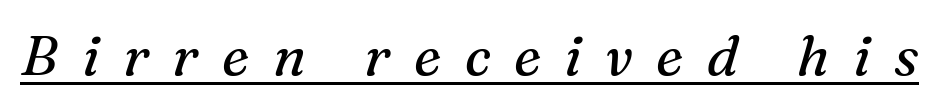
{"serif": "yes", "italic": "yes", "lean": "right", "slant_degrees": 16, "bold": "no", "weight": "regular", "width": "normal", "stroke_contrast": "medium", "x_height": "medium", "monospaced": "no", "underline": "yes", "letter_spacing": "wide", "letter_spacing_em": 0.42, "glyph_px": 56}
